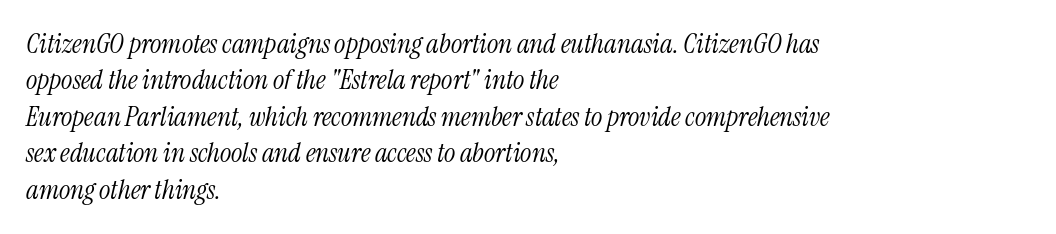
The image shows 27 px text type, italic (leaning right); set left-aligned, normal line spacing (1.35x), normal letter spacing, not underlined.
